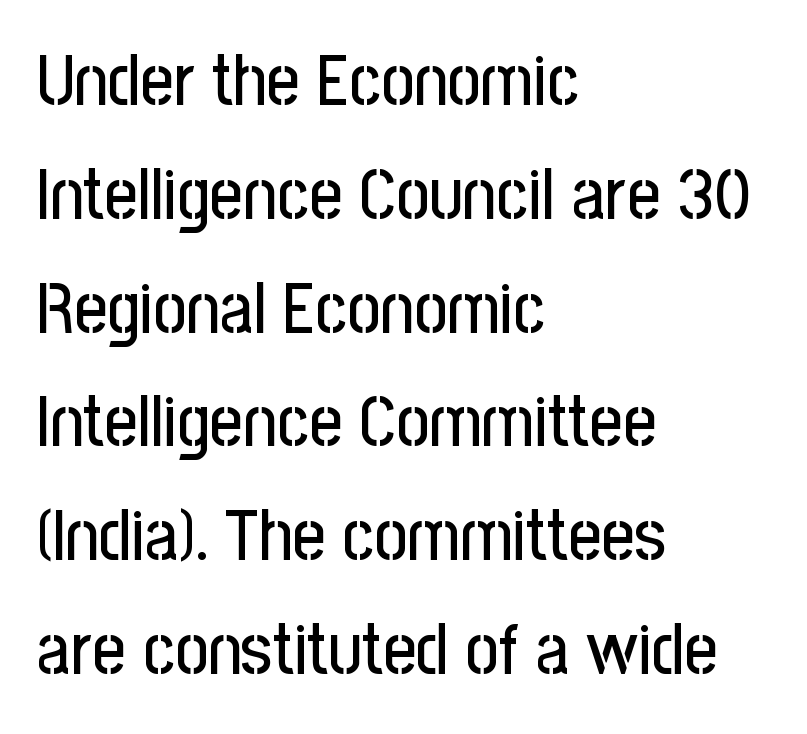
Q: Is the text italic (slanted)? A: No, it is upright.
Q: Is the typeface a serif or a sans-serif typeface? A: Sans-serif.
Q: Is the text underlined? A: No.
Q: How is the paragraph aligned? A: Left-aligned.
Q: Is the spacing between letters normal or unusually wide? A: Normal.
Q: Is the spacing between lines tight, normal or loose? A: Normal.
Q: Width (condensed, normal, or wide)? A: Condensed.
Q: Stroke contrast? A: Low.
Q: x-height? A: Medium.
Q: Monospaced? A: No.
